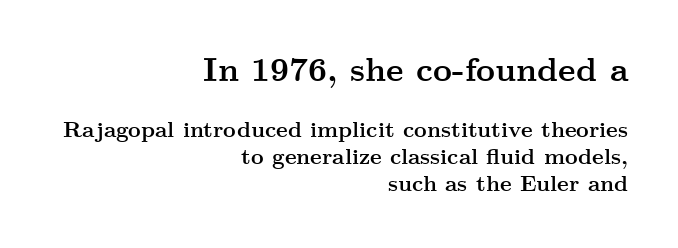
Summary of weight: heavy, a full bold. The letters advance in unequal steps, a hallmark of proportional type. The text was rendered using a seriffed face with decorative stroke endings. The letters sit at their default tracking, neither squeezed nor spread. Typesetter's note — upper block bumped up in size, lower block left smaller. Leftover space on each line is placed entirely before the opening word.
